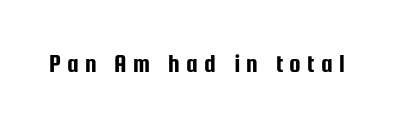
{"italic": "no", "underline": "no", "letter_spacing": "wide", "letter_spacing_em": 0.24, "glyph_px": 26}
